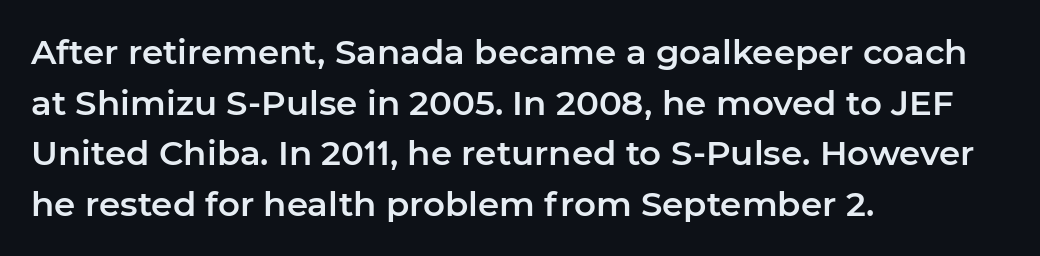
{"serif": "no", "italic": "no", "width": "normal", "stroke_contrast": "low", "x_height": "medium", "monospaced": "no", "underline": "no", "align": "left", "line_spacing": "normal", "line_spacing_ratio": 1.49, "letter_spacing": "normal", "letter_spacing_em": 0.0, "glyph_px": 34}
